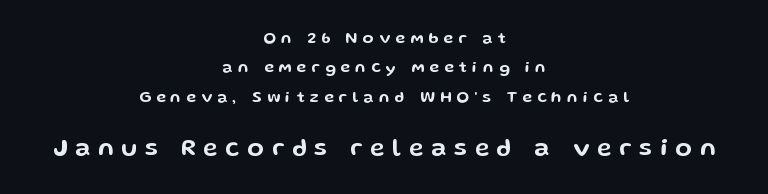
The image shows 24 px text type, upright; set centered, line spacing 1.83x, unusually wide letter spacing (+0.33 em), not underlined; the second (bottom) block is 1.5x larger.
